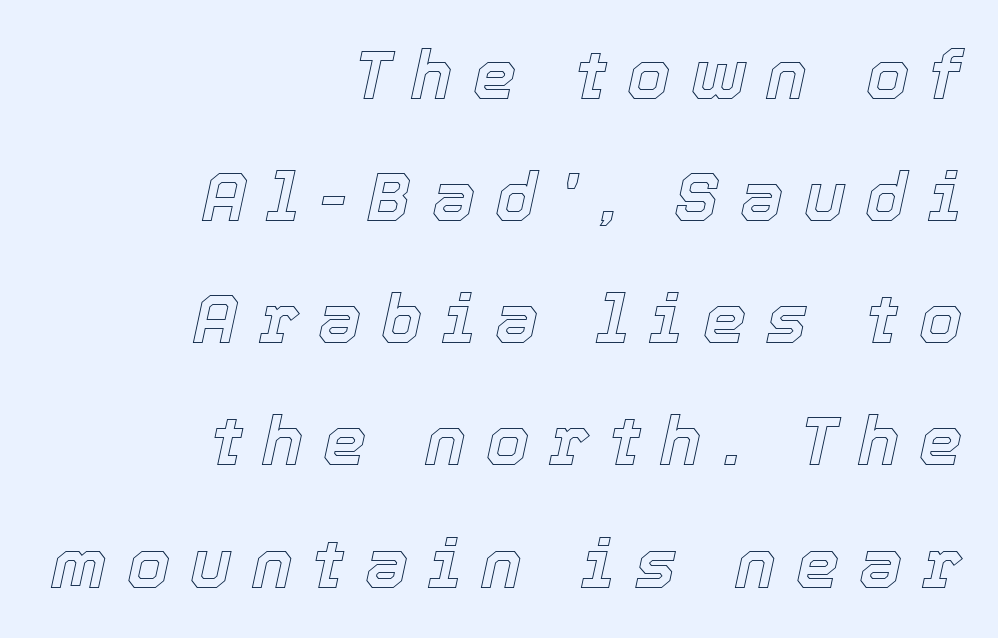
Q: Is the text italic (slanted)? A: Yes, it leans right by about 12 degrees.
Q: Is the text underlined? A: No.
Q: How is the paragraph aligned? A: Right-aligned.
Q: Is the spacing between letters normal or unusually wide? A: Unusually wide.
Q: Width (condensed, normal, or wide)? A: Normal.
Q: x-height? A: Medium.
Q: Monospaced? A: No.
